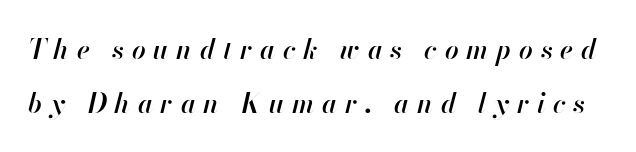
The image shows 27 px text type, italic (leaning right); set loose line spacing (1.99x), unusually wide letter spacing (+0.29 em), not underlined.
